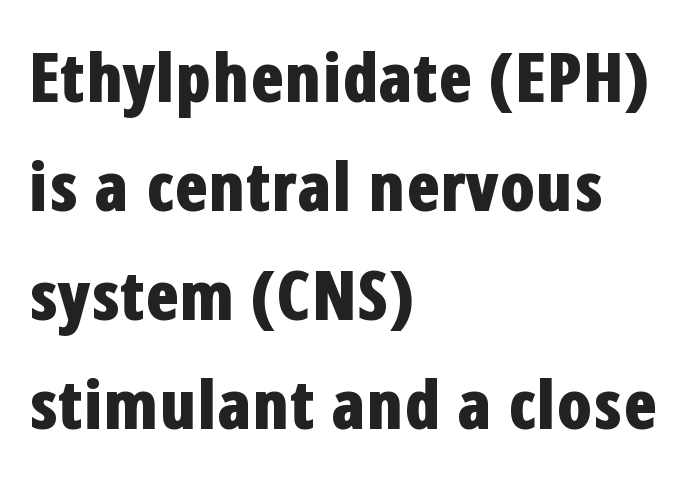
The rendering anchors every line to the left-hand side. The space directly below the letters is spotless. Is this a fixed-width face? No — the glyphs have proportional, varying widths. Each letter's strokes conclude bluntly, with no projecting serifs. The rendering uses a moderate line-height, typical for paragraphs.
